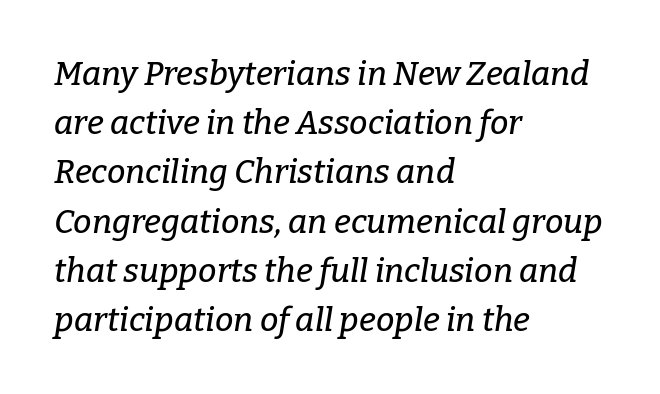
The lines sit at an ordinary, default distance from one another. This sample uses a serif face. Does the lettering tilt? It does — this is italic. This sample is left-justified, so line endings fall wherever the words run out. Think of a printed novel: that variable character pitch is what you see here.
